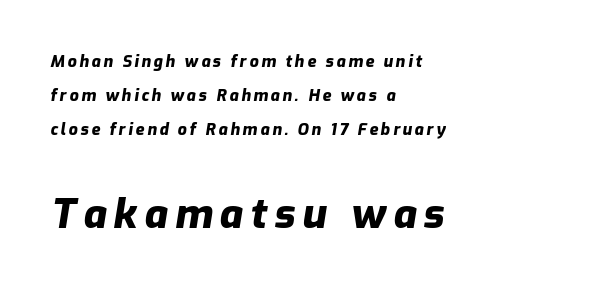
Slant detected: the letters are inclined. The leading is generous, giving the passage an open texture. The typesetting leans heavy: a genuine bold. Is the lower block the larger one? Yes — the lower block carries the bigger type. You could not count columns in this text — the font is proportionally spaced.
